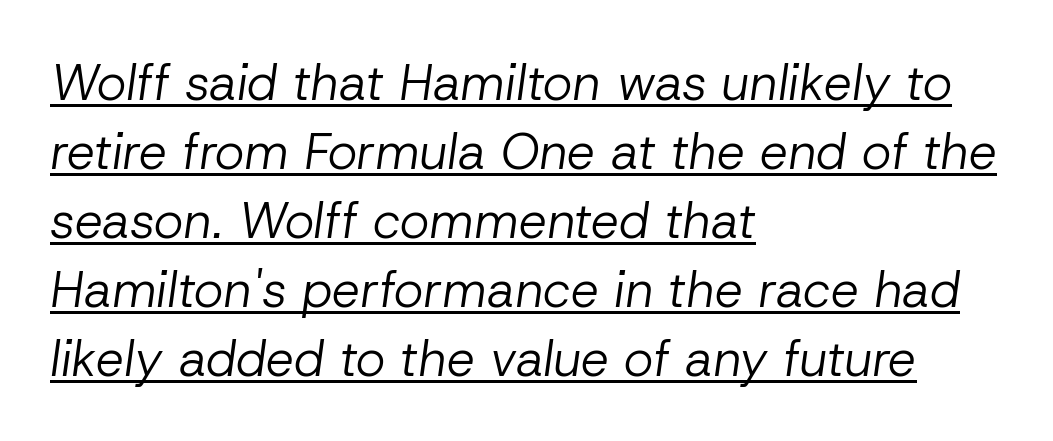
The image shows 50 px regular-weight type, italic (leaning right); set left-aligned, normal line spacing (1.38x), normal letter spacing, underlined; low stroke contrast and a medium x-height.
